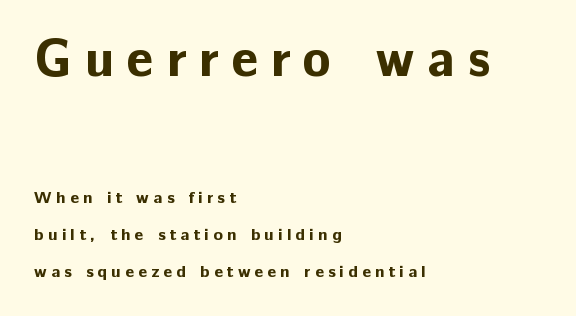
Q: Is the text bold? A: Yes.
Q: Is the text italic (slanted)? A: No, it is upright.
Q: Is the typeface a serif or a sans-serif typeface? A: Sans-serif.
Q: Is the text underlined? A: No.
Q: How is the paragraph aligned? A: Left-aligned.
Q: Is the spacing between letters normal or unusually wide? A: Unusually wide.
Q: Is the spacing between lines tight, normal or loose? A: Loose.
Q: Which block of text is set in a larger size, the first (top) or the second (bottom)? A: The first (top) one.
Q: Width (condensed, normal, or wide)? A: Normal.
Q: Stroke contrast? A: Low.
Q: x-height? A: Medium.
Q: Monospaced? A: No.
